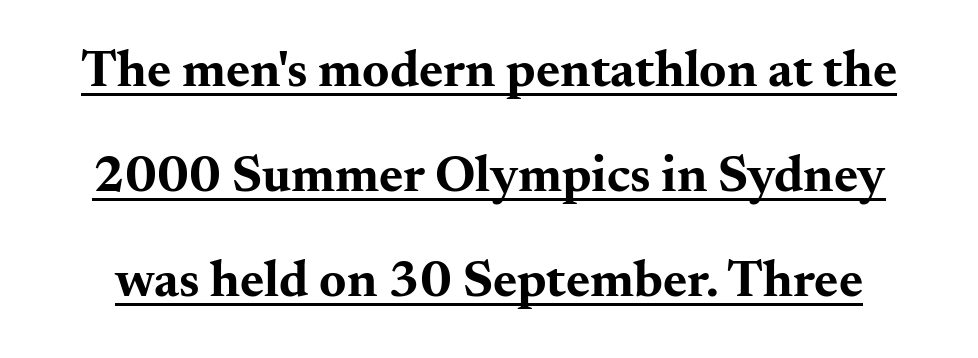
The image shows 52 px bold, wide serif type, upright; set loose line spacing (2.02x), normal letter spacing, underlined; medium stroke contrast and a small x-height.
